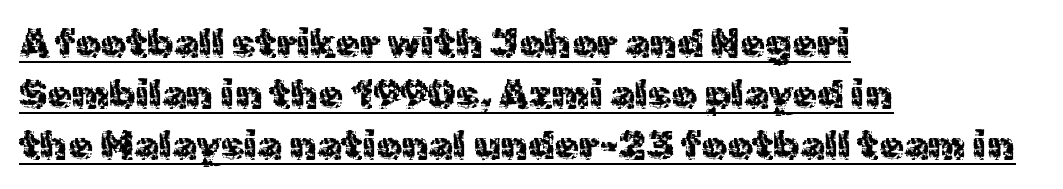
The image shows 40 px regular-weight sans-serif type, upright; set left-aligned, normal line spacing (1.28x), normal letter spacing, underlined; a medium x-height.
